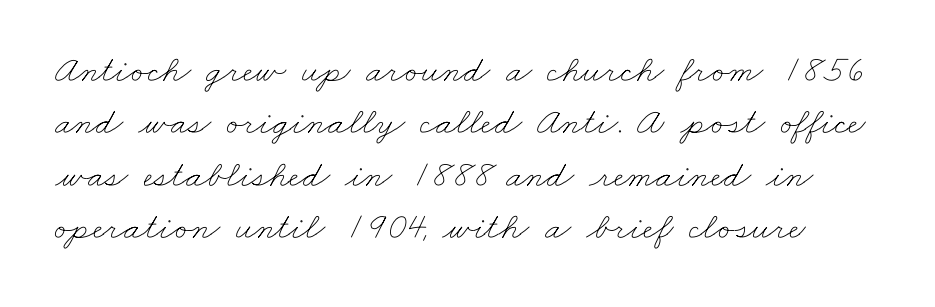
The image shows 38 px thin, wide type; set normal line spacing (1.38x), normal letter spacing, not underlined; low stroke contrast and a small x-height.
